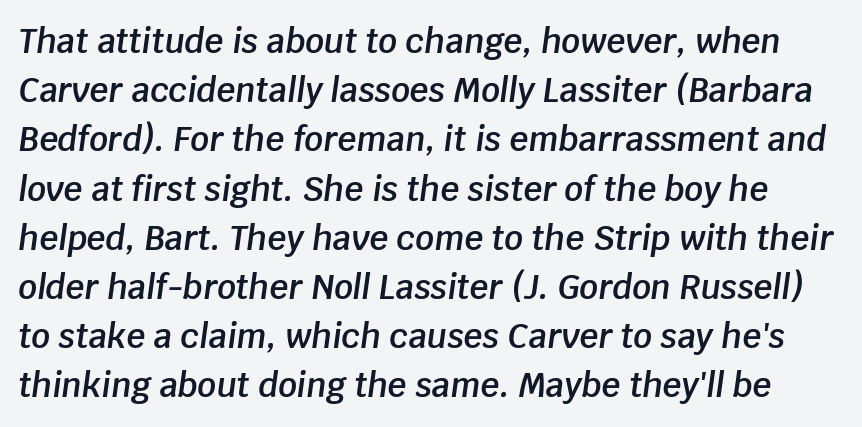
{"italic": "yes", "lean": "right", "slant_degrees": 8, "bold": "semi", "weight": "semibold", "width": "normal", "stroke_contrast": "low", "x_height": "large", "monospaced": "no", "underline": "no", "line_spacing": "normal", "line_spacing_ratio": 1.49, "letter_spacing": "normal", "letter_spacing_em": 0.0, "glyph_px": 33}
